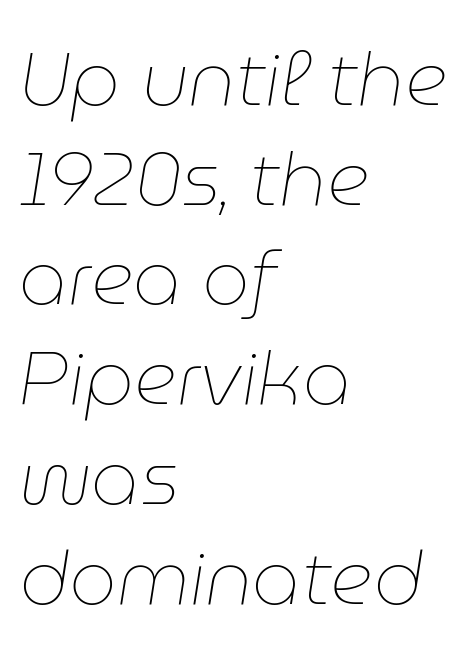
The image shows 75 px thin type, italic (leaning right); set left-aligned, normal line spacing (1.33x), normal letter spacing, not underlined; low stroke contrast and a medium x-height.
